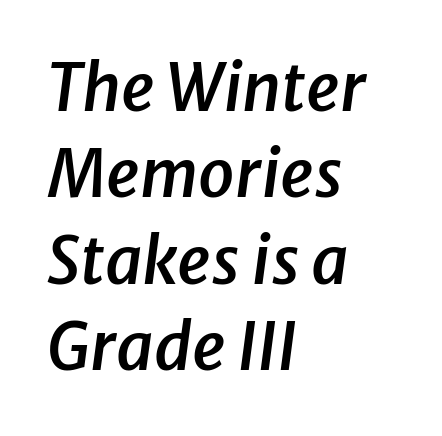
{"italic": "yes", "lean": "right", "slant_degrees": 8, "bold": "semi", "weight": "semibold", "width": "normal", "stroke_contrast": "low", "x_height": "medium", "monospaced": "no", "underline": "no", "align": "left", "line_spacing": "normal", "line_spacing_ratio": 1.33, "letter_spacing": "normal", "letter_spacing_em": 0.0, "glyph_px": 65}
